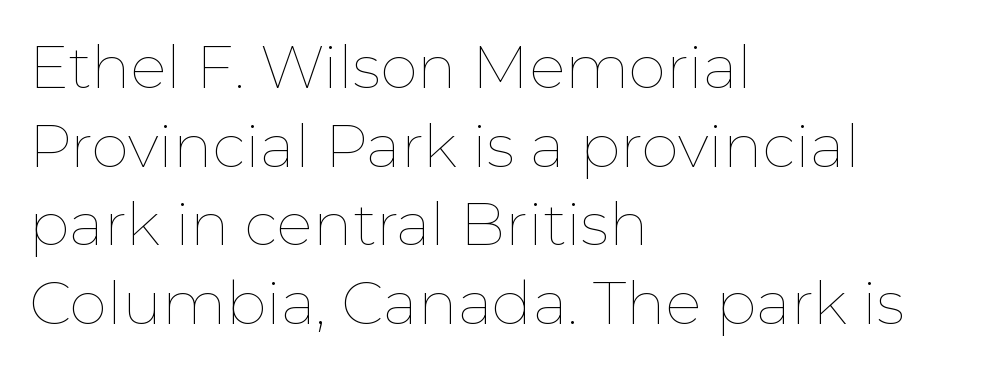
The image shows 60 px thin type, upright; set left-aligned, normal line spacing (1.31x), normal letter spacing, not underlined; low stroke contrast and a medium x-height.
